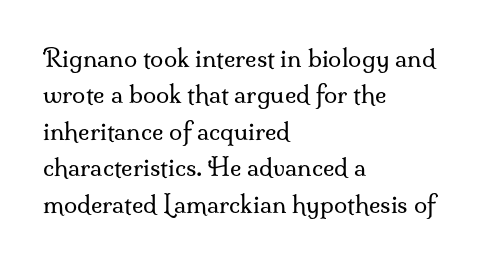
{"italic": "no", "bold": "no", "underline": "no", "align": "left", "line_spacing": "normal", "line_spacing_ratio": 1.52, "letter_spacing": "normal", "letter_spacing_em": 0.0, "glyph_px": 24}
